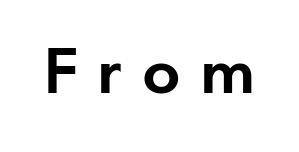
I'd call this a sans setting — the letters go barefoot. This sample uses an upright cut, with every glyph sitting square on the baseline. Anything drawn beneath the words? Only blank space. The horizontal fit of the characters is loose and conspicuously gappy. Spacing verdict: proportional, widths tailored to each character. The typesetting leans somewhat heavy: a semibold.
